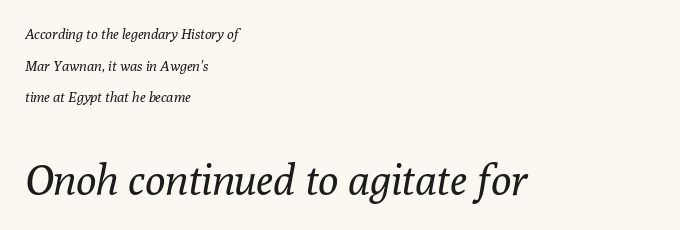
Line spacing here is loose. The typeface has the unassuming heft of standard copy or less. Slant detected: the letters are inclined. Character widths vary here, with narrow letters taking less room than wide ones.
